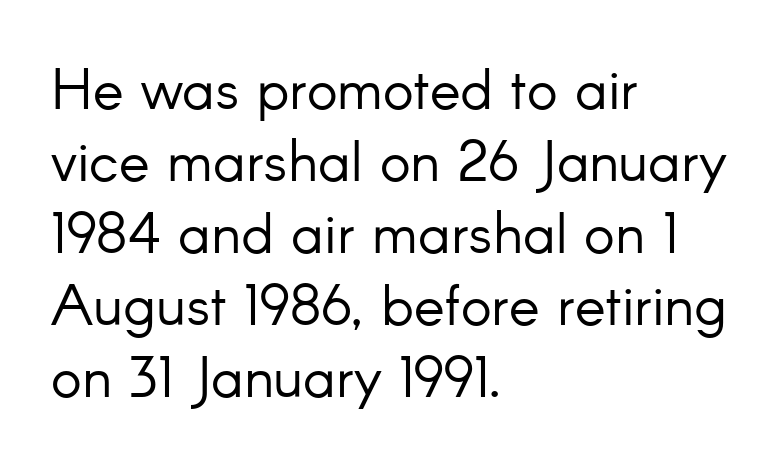
Q: Is the text bold? A: No.
Q: Is the text italic (slanted)? A: No, it is upright.
Q: Is the typeface a serif or a sans-serif typeface? A: Sans-serif.
Q: Is the text underlined? A: No.
Q: How is the paragraph aligned? A: Left-aligned.
Q: Is the spacing between letters normal or unusually wide? A: Normal.
Q: Width (condensed, normal, or wide)? A: Normal.
Q: Stroke contrast? A: Low.
Q: x-height? A: Small.
Q: Monospaced? A: No.
